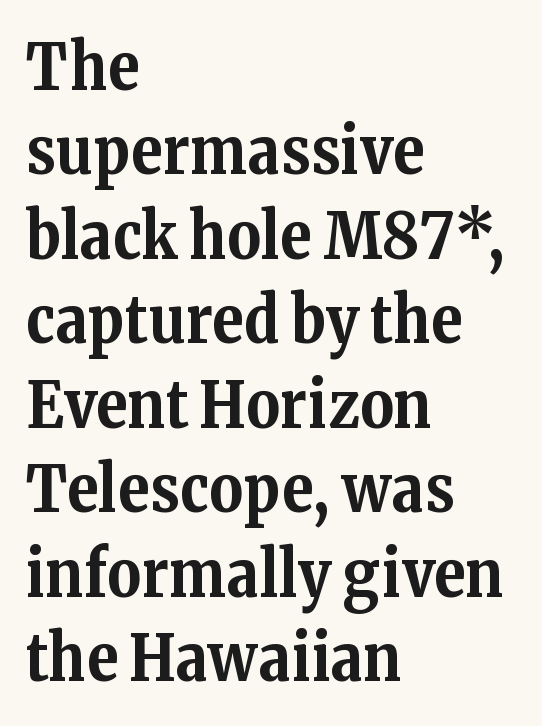
{"serif": "yes", "italic": "no", "bold": "yes", "weight": "bold", "width": "normal", "stroke_contrast": "medium", "x_height": "medium", "monospaced": "no", "underline": "no", "align": "left", "line_spacing": "normal", "line_spacing_ratio": 1.3, "letter_spacing": "normal", "letter_spacing_em": 0.0, "glyph_px": 65}
